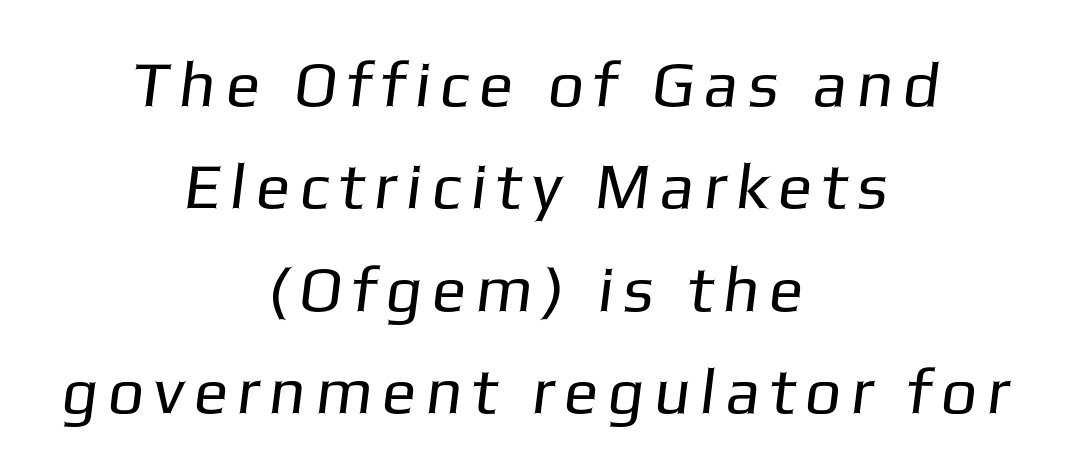
Does the copy run flush right? No — it is centered line by line. Underlining? Definitely not there. In terms of letterform style, serifs are entirely absent. This sample keeps an unexceptional amount of space between lines. The font is comparable to plain body text, perhaps lighter.
